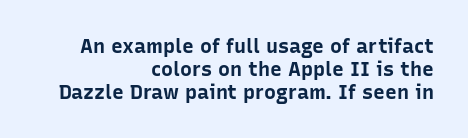
{"italic": "no", "bold": "yes", "underline": "no", "align": "right", "line_spacing": "tight", "line_spacing_ratio": 1.14, "letter_spacing": "normal", "letter_spacing_em": 0.0, "glyph_px": 20}
